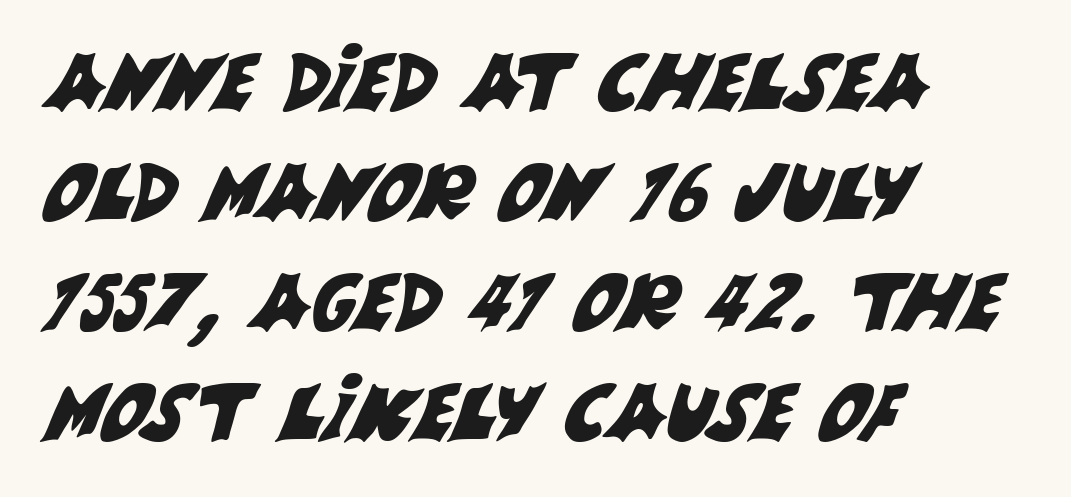
The baseline area is clear. These lines are composed in type without serifs. Here the glyphs are tracked normally, forming tight word shapes. This sample has the flowing, uneven cadence of proportional lettering. The paragraph shown leans on its left margin. Honestly, the row spacing looks completely unremarkable.
